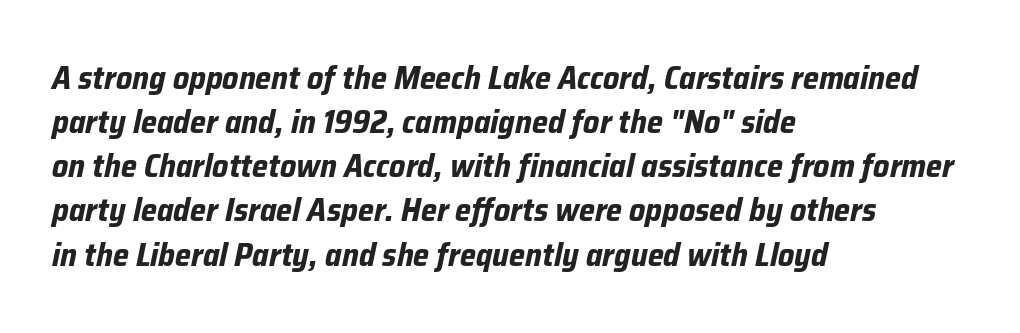
The font is running at its bold setting. Italic? Definitely — the glyphs are oblique. Quick note: interline space is typical. The paragraph has a hard left edge and a soft right edge.
